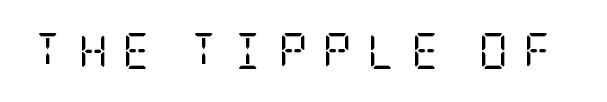
What kind of face is this? One with serifs. Unbolded letterforms with no extra heft. Bare-footed words on every line. Posture: vertical. Display-style spreading of the glyphs; the letterfit is very open.
